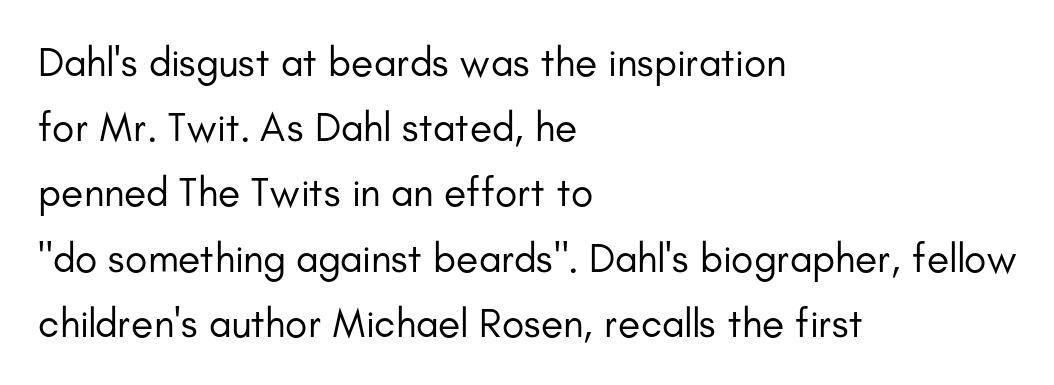
The image shows 41 px regular-weight sans-serif type, upright; set left-aligned, normal line spacing (1.59x), normal letter spacing, not underlined; low stroke contrast and a small x-height.
